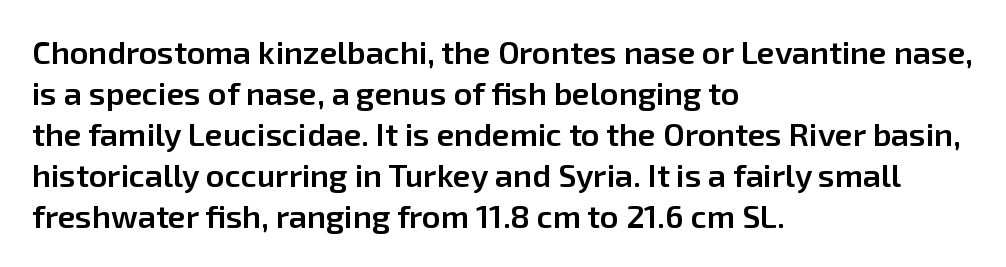
{"serif": "no", "italic": "no", "bold": "semi", "weight": "semibold", "width": "normal", "stroke_contrast": "low", "x_height": "medium", "monospaced": "no", "underline": "no", "align": "left", "line_spacing": "normal", "line_spacing_ratio": 1.28, "letter_spacing": "normal", "letter_spacing_em": 0.0, "glyph_px": 32}
